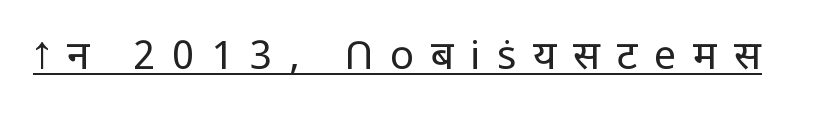
Q: Is the text bold? A: No.
Q: Is the text italic (slanted)? A: No, it is upright.
Q: Is the typeface a serif or a sans-serif typeface? A: Sans-serif.
Q: Is the text underlined? A: Yes.
Q: Is the spacing between letters normal or unusually wide? A: Unusually wide.
Q: Width (condensed, normal, or wide)? A: Normal.
Q: Stroke contrast? A: Low.
Q: x-height? A: Medium.
Q: Monospaced? A: No.
